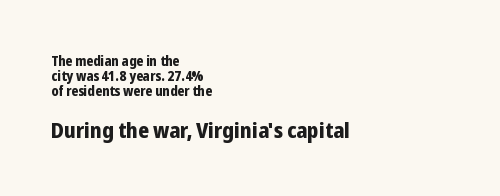
{"italic": "no", "bold": "yes", "underline": "no", "align": "left", "line_spacing": "tight", "line_spacing_ratio": 1.07, "letter_spacing": "normal", "letter_spacing_em": 0.0, "larger_block": "second", "size_ratio": 1.57, "glyph_px": 22}
